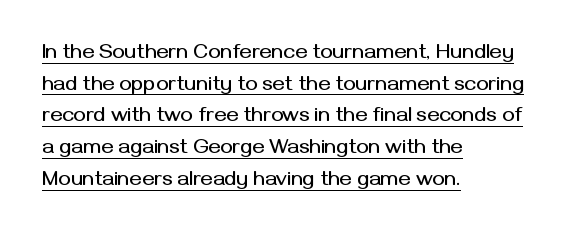
Q: Is the text italic (slanted)? A: No, it is upright.
Q: Is the text underlined? A: Yes.
Q: How is the paragraph aligned? A: Left-aligned.
Q: Is the spacing between letters normal or unusually wide? A: Normal.
Q: Is the spacing between lines tight, normal or loose? A: Normal.
